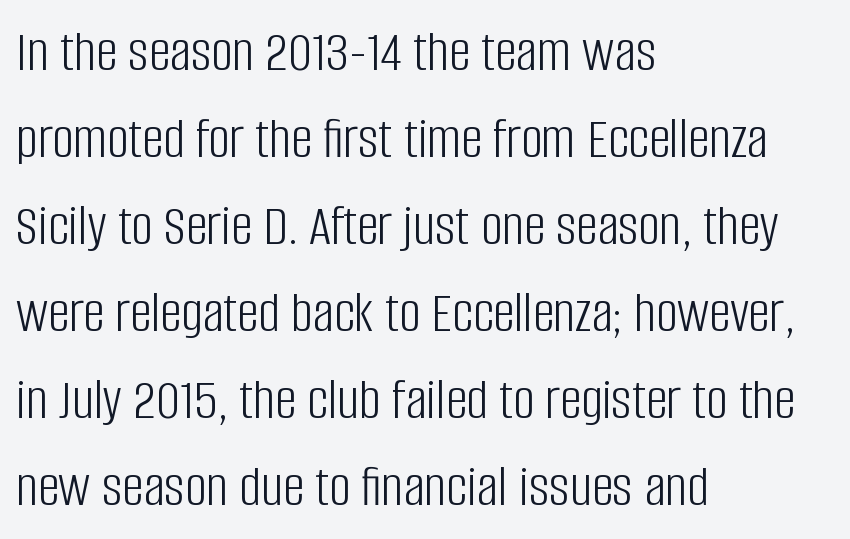
Words appear dense and cohesive because spacing is normal. Regular leading. Compared with a centered layout, this one pins lines to the left instead. This rendering employs a face without finishing strokes, i.e., a sans-serif. These lines are rendered in a variable-pitch font.
